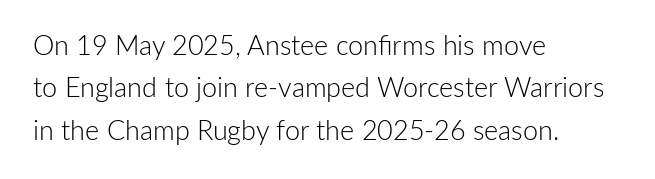
{"italic": "no", "bold": "no", "underline": "no", "align": "left", "line_spacing": "normal", "line_spacing_ratio": 1.57, "letter_spacing": "normal", "letter_spacing_em": 0.0, "glyph_px": 27}
